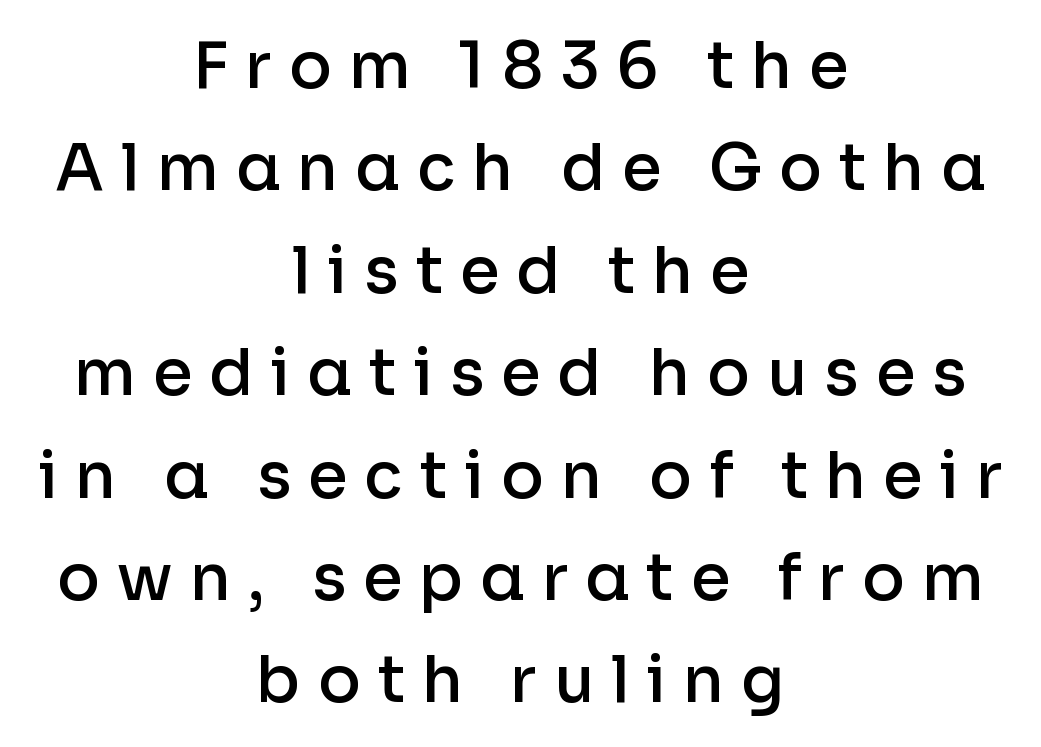
The image shows 64 px semibold sans-serif type, upright; set centered, normal line spacing (1.6x), unusually wide letter spacing (+0.26 em), not underlined; low stroke contrast and a medium x-height.
